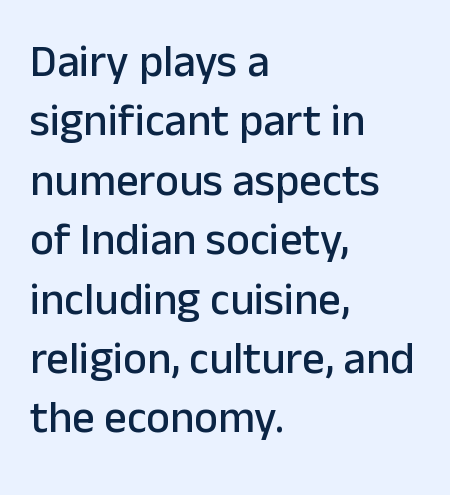
The image shows 45 px sans-serif type, upright; set left-aligned, normal line spacing (1.32x), normal letter spacing, not underlined; low stroke contrast and a medium x-height.
